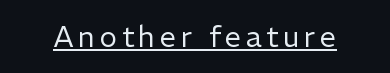
The type sits square on the baseline with zero lean. The face used here is proportionally spaced, like ordinary book or web type. The words here are underlined. The letterforms sit at book weight or below. Examine the stroke ends and you'll find no serifs.
